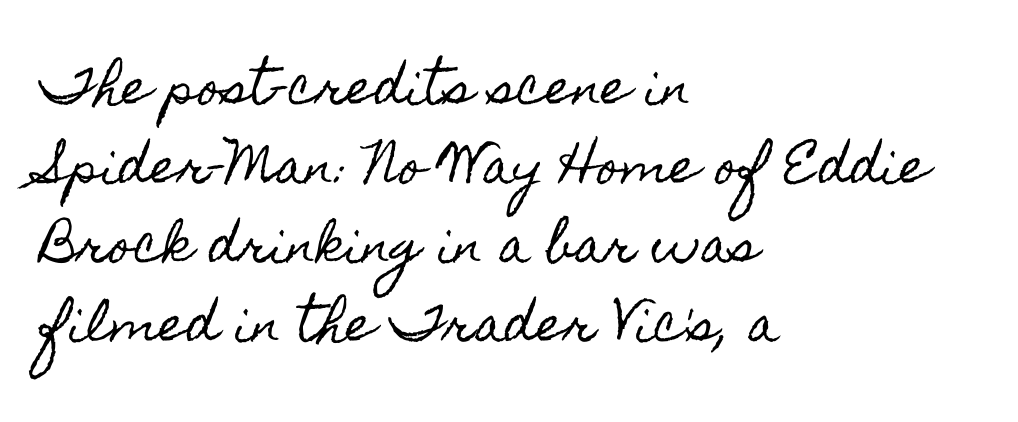
{"width": "condensed", "x_height": "small", "monospaced": "no", "underline": "no", "align": "left", "line_spacing": "normal", "line_spacing_ratio": 1.68, "letter_spacing": "normal", "letter_spacing_em": 0.0, "glyph_px": 47}
